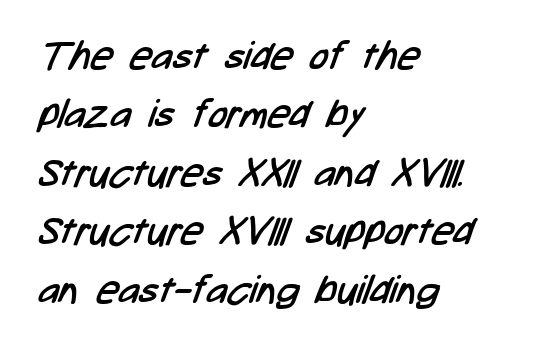
Q: Is the text bold? A: No.
Q: Is the typeface a serif or a sans-serif typeface? A: Sans-serif.
Q: Is the text underlined? A: No.
Q: How is the paragraph aligned? A: Left-aligned.
Q: Is the spacing between letters normal or unusually wide? A: Normal.
Q: Is the spacing between lines tight, normal or loose? A: Normal.
Q: Width (condensed, normal, or wide)? A: Condensed.
Q: Stroke contrast? A: Low.
Q: x-height? A: Medium.
Q: Monospaced? A: No.
